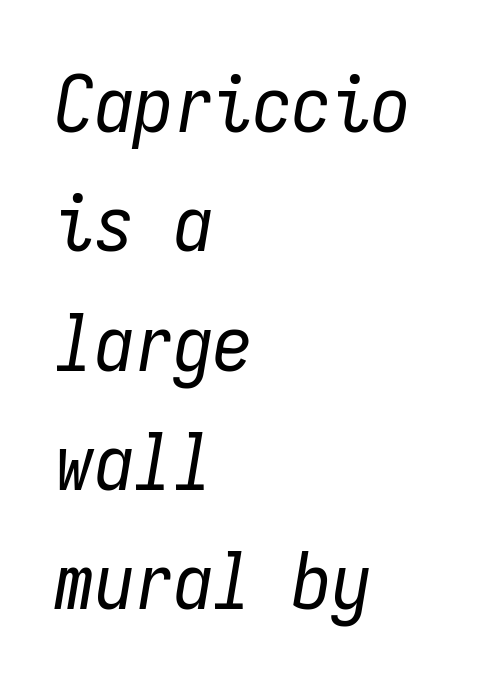
{"italic": "yes", "lean": "right", "slant_degrees": 9, "bold": "no", "weight": "regular", "width": "condensed", "stroke_contrast": "low", "x_height": "medium", "monospaced": "yes", "underline": "no", "align": "left", "line_spacing": "normal", "line_spacing_ratio": 1.51, "letter_spacing": "normal", "letter_spacing_em": 0.0, "glyph_px": 79}
